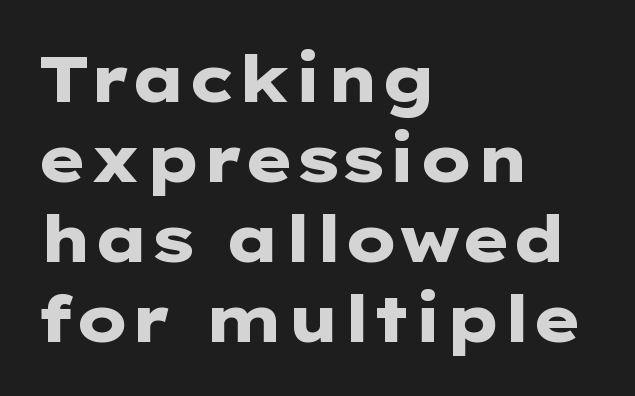
Q: Is the text bold? A: Yes.
Q: Is the text italic (slanted)? A: No, it is upright.
Q: Is the typeface a serif or a sans-serif typeface? A: Sans-serif.
Q: Is the text underlined? A: No.
Q: How is the paragraph aligned? A: Left-aligned.
Q: Is the spacing between letters normal or unusually wide? A: Normal.
Q: Width (condensed, normal, or wide)? A: Wide.
Q: Stroke contrast? A: Low.
Q: x-height? A: Medium.
Q: Monospaced? A: No.
